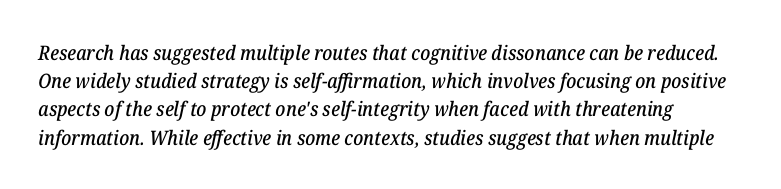
Q: Is the text italic (slanted)? A: Yes, it leans right by about 12 degrees.
Q: Is the text underlined? A: No.
Q: Is the spacing between letters normal or unusually wide? A: Normal.
Q: Is the spacing between lines tight, normal or loose? A: Normal.
